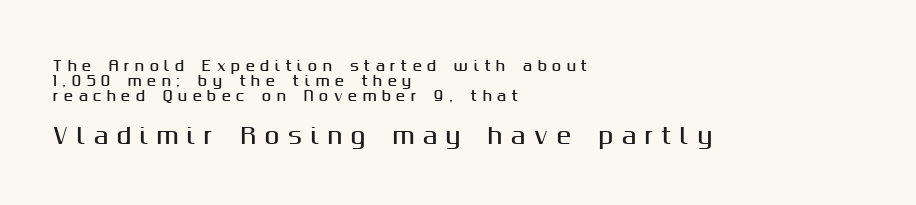
Q: Is the text italic (slanted)? A: No, it is upright.
Q: Is the text underlined? A: No.
Q: How is the paragraph aligned? A: Left-aligned.
Q: Is the spacing between letters normal or unusually wide? A: Unusually wide.
Q: Is the spacing between lines tight, normal or loose? A: Tight.
Q: Which block of text is set in a larger size, the first (top) or the second (bottom)? A: The second (bottom) one.
